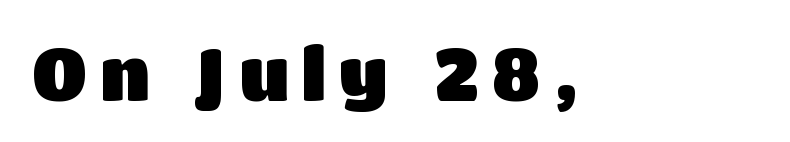
{"serif": "no", "italic": "no", "bold": "yes", "weight": "heavy", "width": "normal", "stroke_contrast": "low", "x_height": "large", "monospaced": "no", "underline": "no", "align": "left", "glyph_px": 73}
